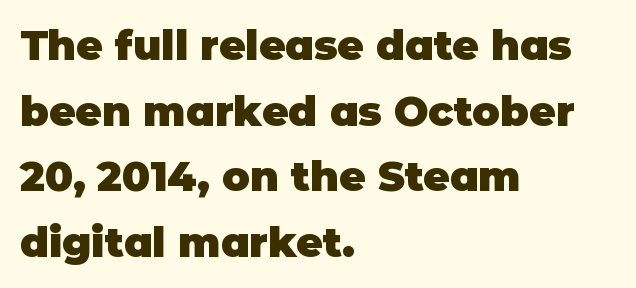
{"serif": "no", "italic": "no", "bold": "yes", "weight": "heavy", "width": "normal", "stroke_contrast": "low", "x_height": "large", "monospaced": "no", "underline": "no", "align": "left", "line_spacing": "normal", "line_spacing_ratio": 1.6, "letter_spacing": "normal", "letter_spacing_em": 0.0, "glyph_px": 41}
